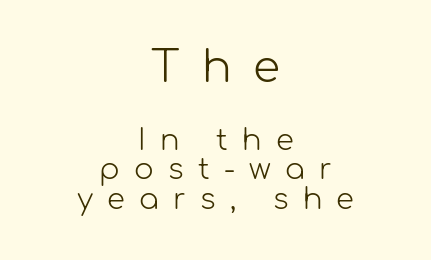
The image shows 44 px light sans-serif type, upright; set centered, tight line spacing (1.03x), unusually wide letter spacing (+0.49 em), not underlined; the first (top) block is 1.52x larger; low stroke contrast and a medium x-height.
